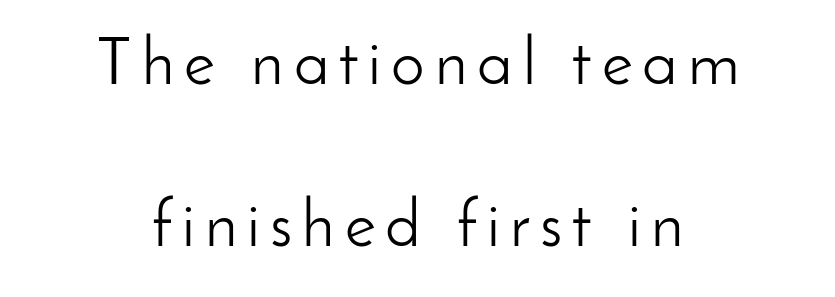
The rendering uses natural spacing where letterforms have individual widths. Rows of type keep a wide berth in the vertical direction. The space beneath each line is pristine and unruled. These lines were composed using upright roman letters.
